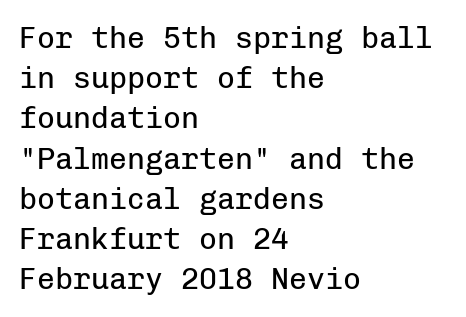
Q: Is the text bold? A: No.
Q: Is the text italic (slanted)? A: No, it is upright.
Q: Is the typeface a serif or a sans-serif typeface? A: Sans-serif.
Q: Is the text underlined? A: No.
Q: How is the paragraph aligned? A: Left-aligned.
Q: Is the spacing between letters normal or unusually wide? A: Normal.
Q: Is the spacing between lines tight, normal or loose? A: Normal.
Q: Width (condensed, normal, or wide)? A: Normal.
Q: Stroke contrast? A: Low.
Q: x-height? A: Medium.
Q: Monospaced? A: Yes.
